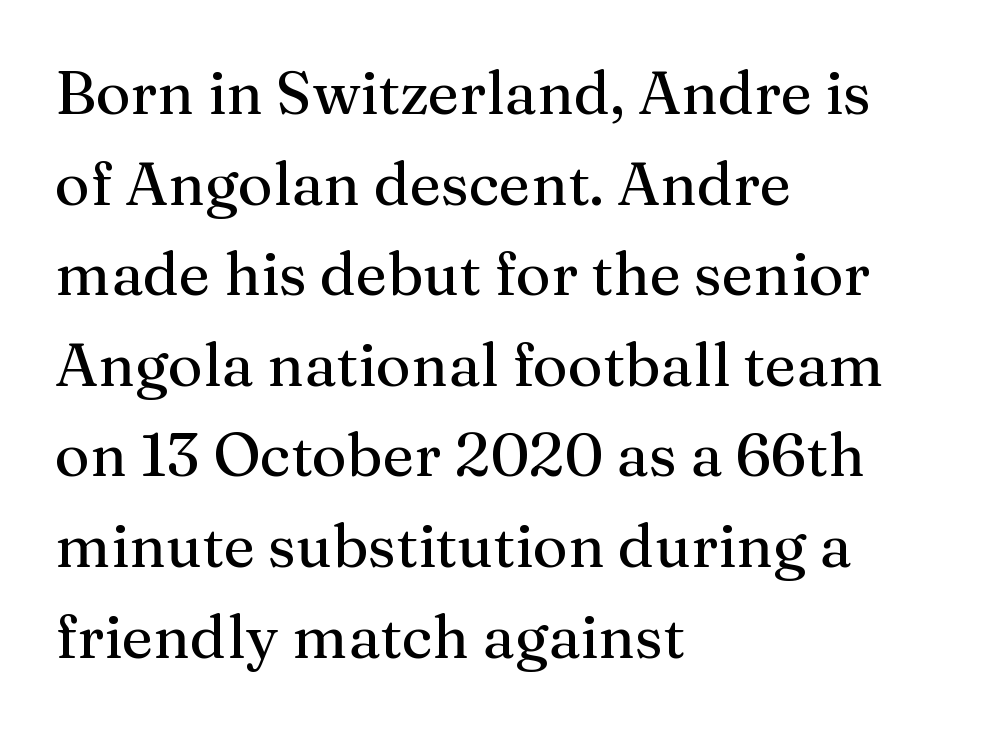
{"serif": "yes", "italic": "no", "width": "normal", "stroke_contrast": "medium", "x_height": "medium", "monospaced": "no", "underline": "no", "align": "left", "line_spacing": "normal", "line_spacing_ratio": 1.51, "letter_spacing": "normal", "letter_spacing_em": 0.0, "glyph_px": 60}
